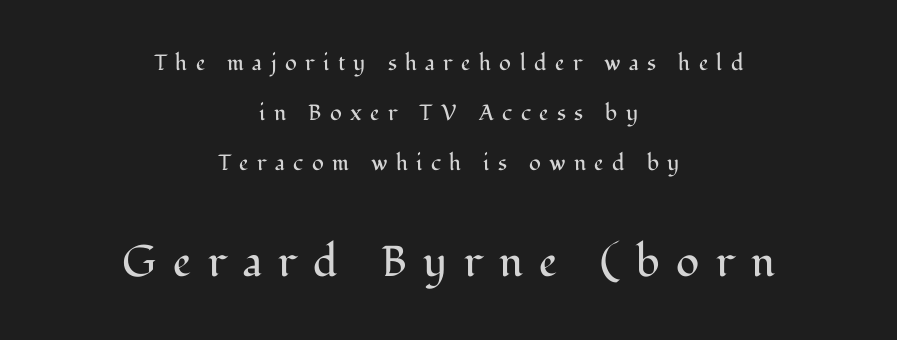
Q: Is the text bold? A: No.
Q: Is the text italic (slanted)? A: No, it is upright.
Q: Is the typeface a serif or a sans-serif typeface? A: Serif.
Q: Is the text underlined? A: No.
Q: How is the paragraph aligned? A: Centered.
Q: Is the spacing between letters normal or unusually wide? A: Unusually wide.
Q: Is the spacing between lines tight, normal or loose? A: Loose.
Q: Which block of text is set in a larger size, the first (top) or the second (bottom)? A: The second (bottom) one.
Q: Width (condensed, normal, or wide)? A: Normal.
Q: Stroke contrast? A: Medium.
Q: x-height? A: Medium.
Q: Monospaced? A: No.
